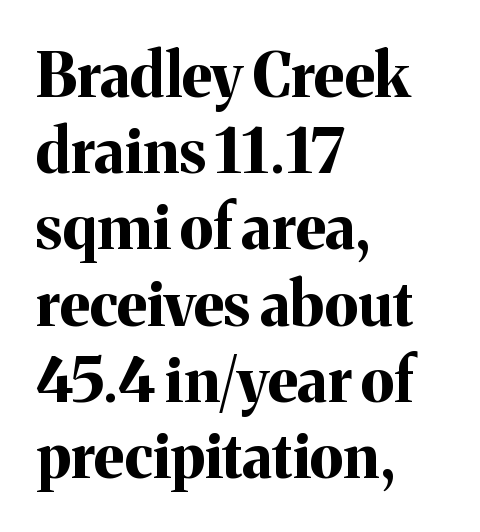
The glyphs have the mass of a bold cut. Look at the bottom of the vertical strokes: they flare into serifs here. This sample has the flowing, uneven cadence of proportional lettering. What's the leading like? Ordinary, nothing unusual. Line starts are locked; line ends wander.
